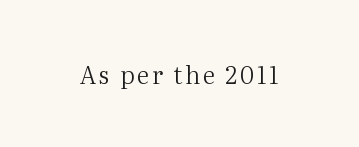
{"italic": "no", "bold": "no", "underline": "no", "glyph_px": 24}
